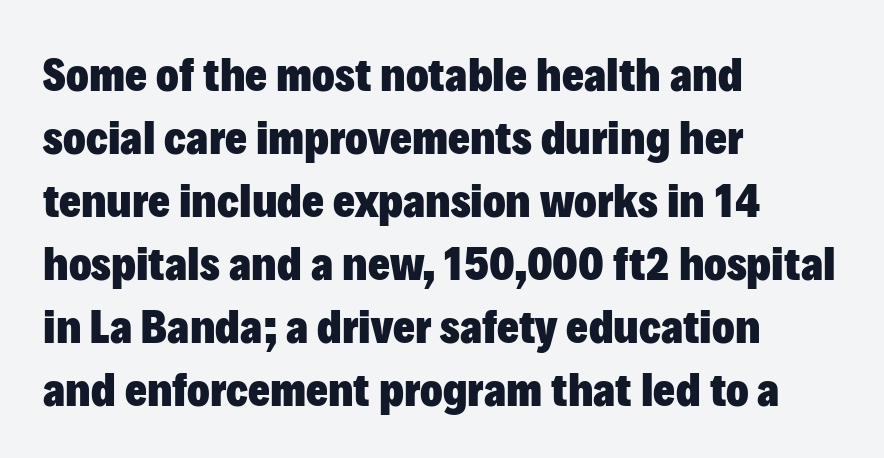
{"serif": "no", "italic": "no", "bold": "yes", "weight": "heavy", "width": "normal", "stroke_contrast": "low", "x_height": "medium", "monospaced": "no", "underline": "no", "align": "left", "line_spacing": "normal", "line_spacing_ratio": 1.34, "letter_spacing": "normal", "letter_spacing_em": 0.0, "glyph_px": 47}
